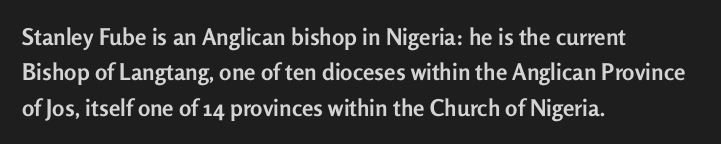
The strip under each line holds only bare page. The designer left line spacing at the default. Typeset ragged right — the left edge is the straight one. Heavy-handed strokes throughout: this text is bold.
